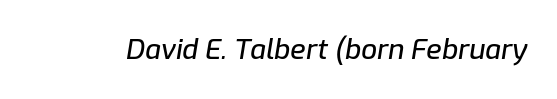
Q: Is the text italic (slanted)? A: Yes, it leans right by about 9 degrees.
Q: Is the text underlined? A: No.
Q: Is the spacing between letters normal or unusually wide? A: Normal.
Q: Width (condensed, normal, or wide)? A: Normal.
Q: Stroke contrast? A: Low.
Q: x-height? A: Medium.
Q: Monospaced? A: No.
